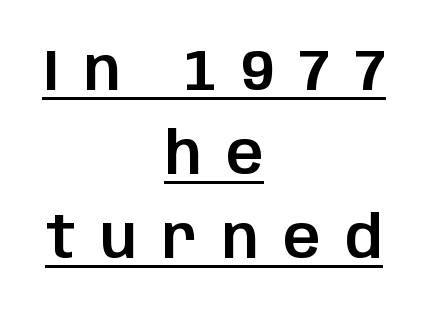
The image shows 58 px sans-serif type, upright; set centered, normal line spacing (1.45x), unusually wide letter spacing (+0.43 em), underlined; low stroke contrast and a large x-height.
